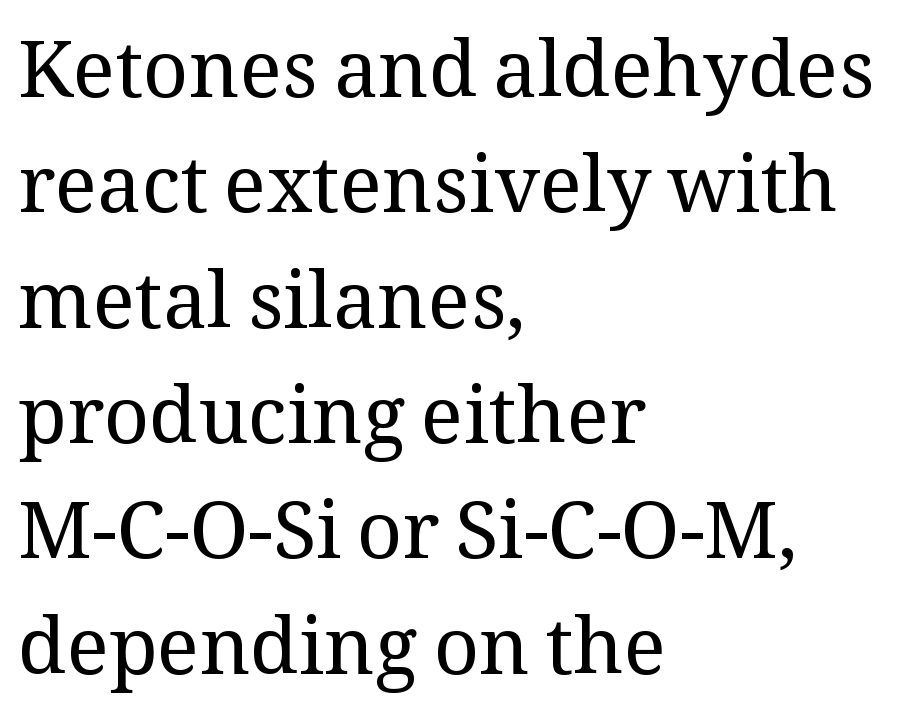
{"serif": "yes", "italic": "no", "bold": "no", "weight": "regular", "width": "normal", "stroke_contrast": "medium", "x_height": "medium", "monospaced": "no", "underline": "no", "align": "left", "line_spacing": "normal", "line_spacing_ratio": 1.46, "letter_spacing": "normal", "letter_spacing_em": 0.0, "glyph_px": 79}
